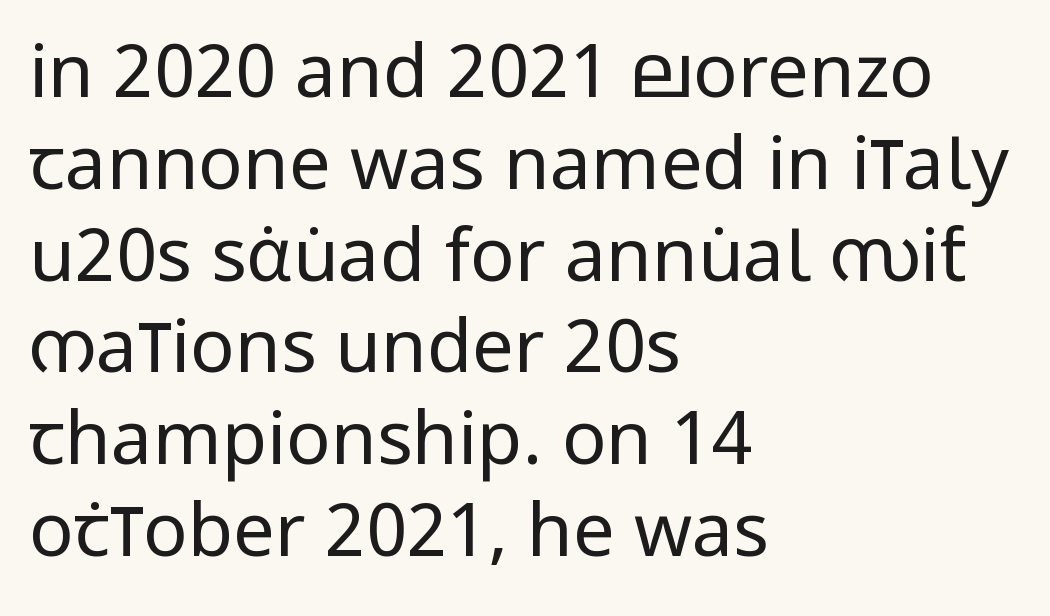
Honestly, there is no underline to notice here at all. Here the glyphs are tracked normally, forming tight word shapes. Do the characters align in a grid? No, the font is proportional. Alignment: flush left.
